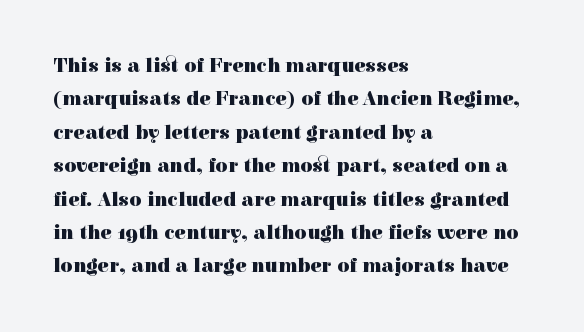
The image shows 21 px bold type, upright; set left-aligned, normal line spacing (1.59x), normal letter spacing, not underlined.
